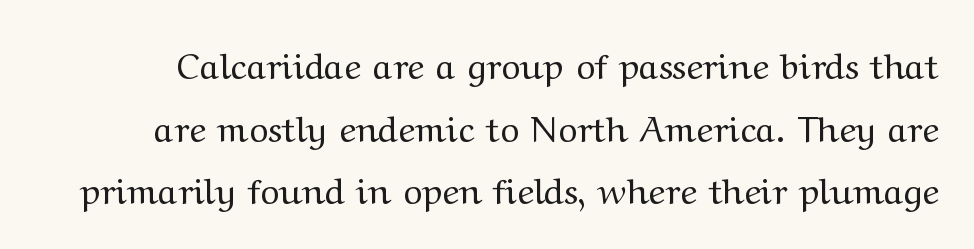
The image shows 36 px regular-weight, wide serif type, upright; set line spacing 1.74x, normal letter spacing, not underlined; medium stroke contrast and a medium x-height.
